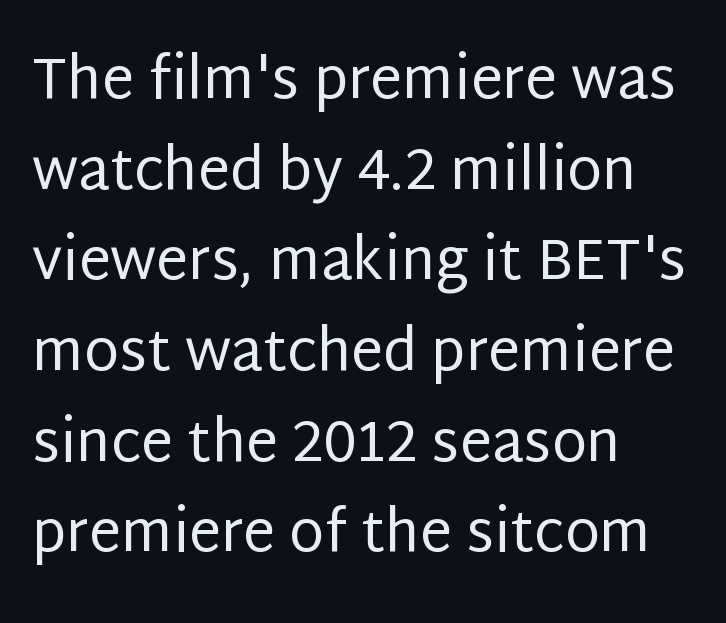
The image shows 57 px regular-weight sans-serif type, upright; set left-aligned, normal line spacing (1.59x), normal letter spacing, not underlined; low stroke contrast and a large x-height.
